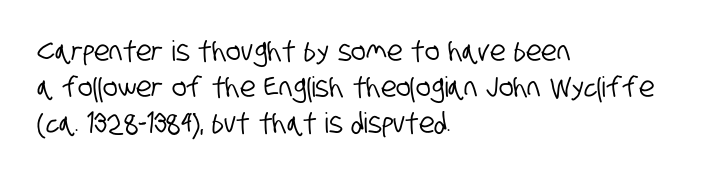
The glyphs are unaccompanied by any horizontal stroke below them. Typographically, this falls in the sans-serif category. The rendering anchors every line to the left-hand side. Is the letter spacing exaggerated? No — it looks like the ordinary default.
